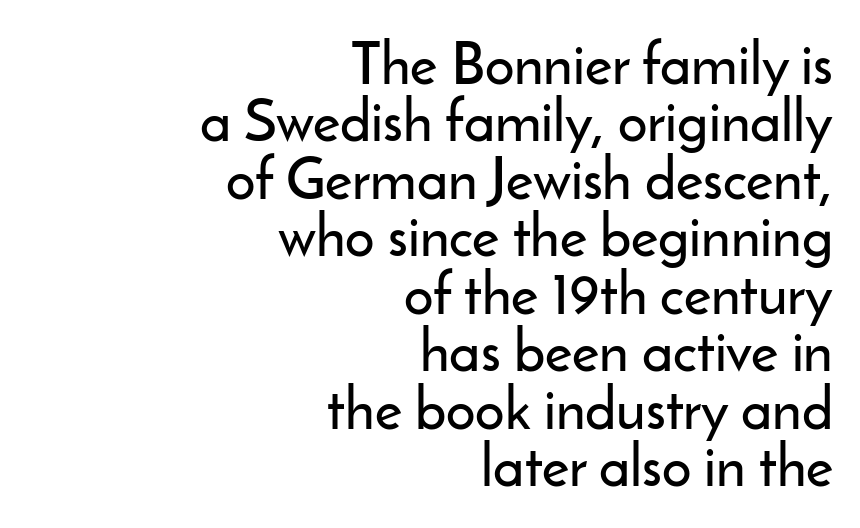
Q: Is the text italic (slanted)? A: No, it is upright.
Q: Is the typeface a serif or a sans-serif typeface? A: Sans-serif.
Q: Is the text underlined? A: No.
Q: How is the paragraph aligned? A: Right-aligned.
Q: Is the spacing between letters normal or unusually wide? A: Normal.
Q: Is the spacing between lines tight, normal or loose? A: Tight.
Q: Width (condensed, normal, or wide)? A: Normal.
Q: Stroke contrast? A: Low.
Q: x-height? A: Small.
Q: Monospaced? A: No.
